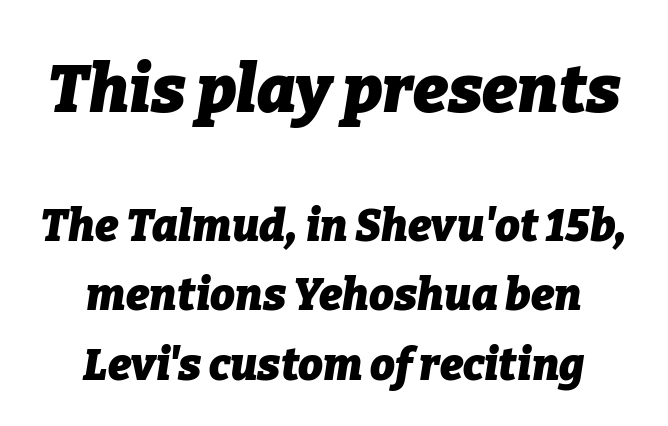
Q: Is the text bold? A: Yes.
Q: Is the text italic (slanted)? A: Yes, it leans right by about 9 degrees.
Q: Is the text underlined? A: No.
Q: How is the paragraph aligned? A: Centered.
Q: Is the spacing between letters normal or unusually wide? A: Normal.
Q: Is the spacing between lines tight, normal or loose? A: Normal.
Q: Which block of text is set in a larger size, the first (top) or the second (bottom)? A: The first (top) one.
Q: Width (condensed, normal, or wide)? A: Normal.
Q: Stroke contrast? A: Low.
Q: x-height? A: Medium.
Q: Monospaced? A: No.
